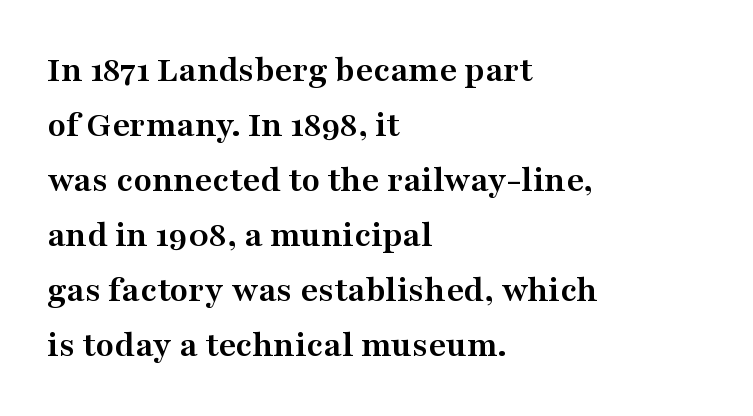
The image shows 38 px semibold, wide serif type, upright; set left-aligned, normal line spacing (1.45x), normal letter spacing, not underlined; medium stroke contrast and a medium x-height.
